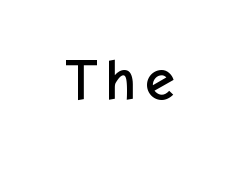
{"serif": "no", "italic": "no", "width": "normal", "stroke_contrast": "low", "x_height": "medium", "monospaced": "no", "underline": "no", "glyph_px": 60}
